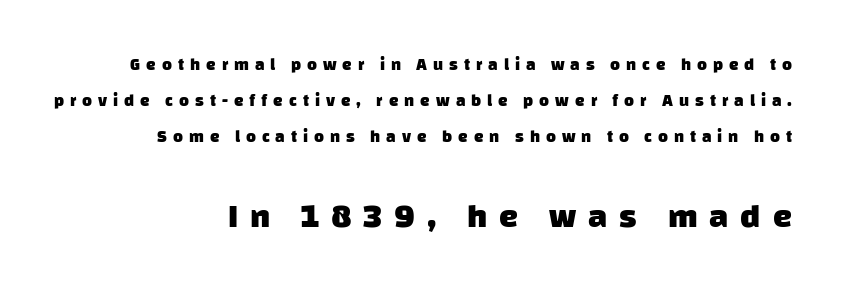
Q: Is the text bold? A: Yes.
Q: Is the typeface a serif or a sans-serif typeface? A: Sans-serif.
Q: Is the text underlined? A: No.
Q: How is the paragraph aligned? A: Right-aligned.
Q: Is the spacing between letters normal or unusually wide? A: Unusually wide.
Q: Is the spacing between lines tight, normal or loose? A: Loose.
Q: Which block of text is set in a larger size, the first (top) or the second (bottom)? A: The second (bottom) one.
Q: Width (condensed, normal, or wide)? A: Normal.
Q: Stroke contrast? A: Low.
Q: x-height? A: Large.
Q: Monospaced? A: No.
